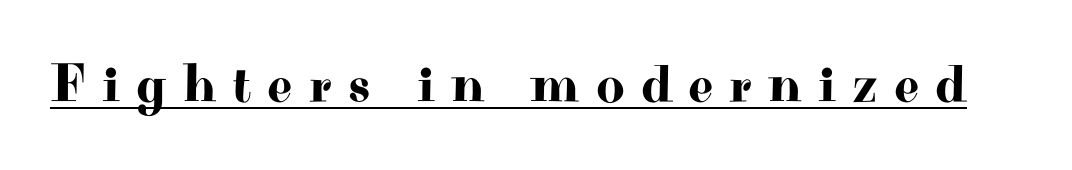
The image shows 55 px wide serif type, upright; set unusually wide letter spacing (+0.29 em), underlined; high stroke contrast and a small x-height.
